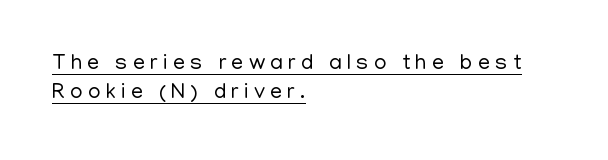
{"italic": "no", "bold": "no", "underline": "yes", "align": "left", "line_spacing": "normal", "line_spacing_ratio": 1.33, "letter_spacing": "wide", "letter_spacing_em": 0.23, "glyph_px": 22}
